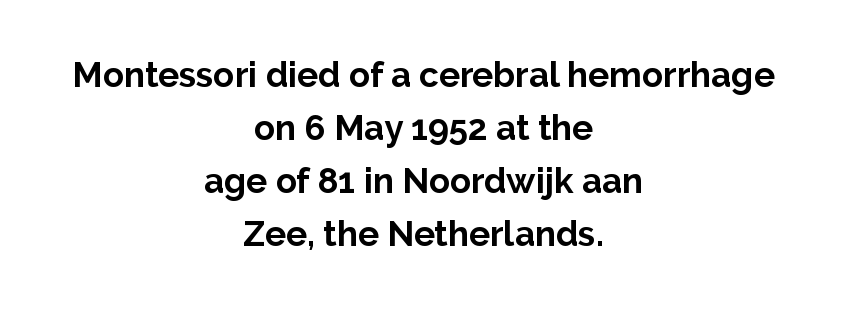
The image shows 35 px bold sans-serif type, upright; set centered, normal line spacing (1.51x), normal letter spacing, not underlined; low stroke contrast and a medium x-height.
